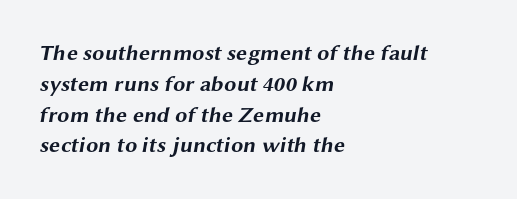
Typesetter's note: full bold, strokes at maximum text heaviness. Line spacing here is normal. Horizontally, the lines are justified to the leading edge only. The type is set solid horizontally, with unmodified tracking.
